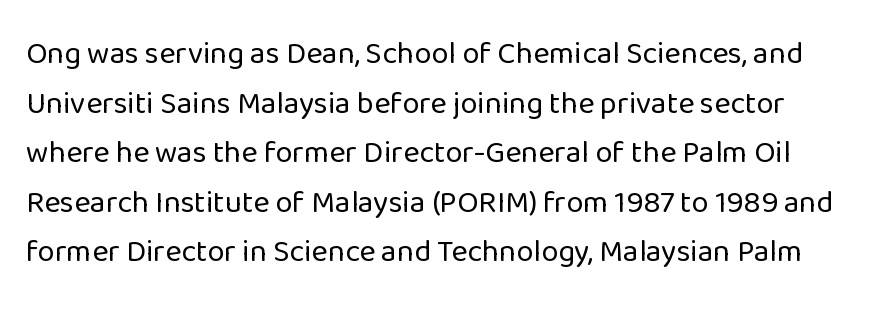
Q: Is the text bold? A: No.
Q: Is the text italic (slanted)? A: No, it is upright.
Q: Is the typeface a serif or a sans-serif typeface? A: Sans-serif.
Q: Is the text underlined? A: No.
Q: Is the spacing between letters normal or unusually wide? A: Normal.
Q: Is the spacing between lines tight, normal or loose? A: Normal.
Q: Width (condensed, normal, or wide)? A: Normal.
Q: Stroke contrast? A: Low.
Q: x-height? A: Medium.
Q: Monospaced? A: No.
